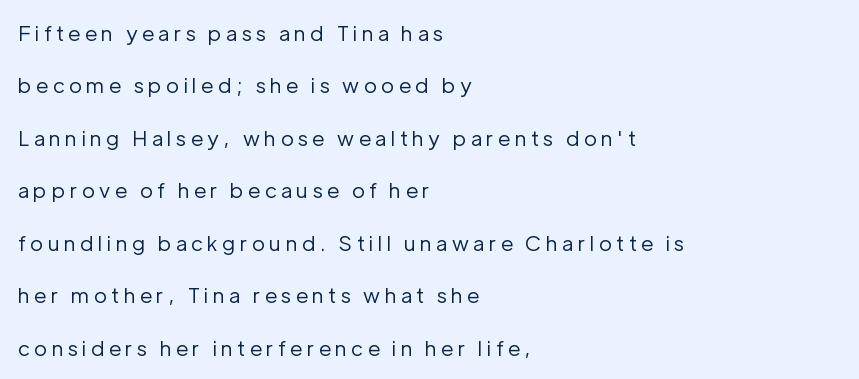
{"italic": "no", "bold": "no", "underline": "no", "align": "left", "line_spacing": "loose", "line_spacing_ratio": 2.5, "letter_spacing": "wide", "letter_spacing_em": 0.22, "glyph_px": 21}
